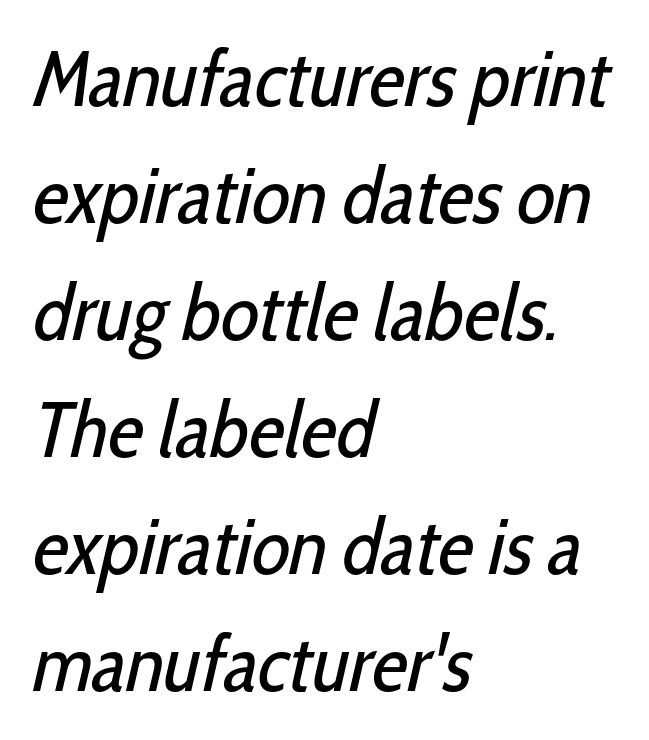
{"serif": "no", "bold": "no", "weight": "regular", "width": "condensed", "stroke_contrast": "low", "x_height": "medium", "monospaced": "no", "underline": "no", "align": "left", "line_spacing": "normal", "line_spacing_ratio": 1.48, "letter_spacing": "normal", "letter_spacing_em": 0.0, "glyph_px": 79}
